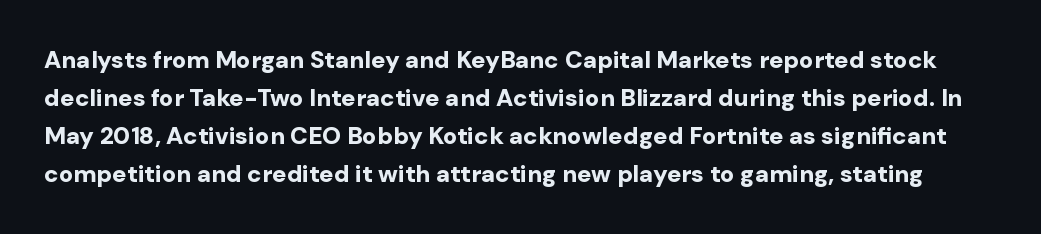
The image shows 24 px bold type, upright; set normal line spacing (1.58x), normal letter spacing, not underlined.
